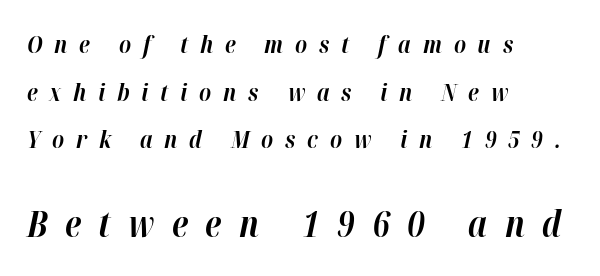
{"italic": "yes", "lean": "right", "slant_degrees": 12, "bold": "yes", "weight": "bold", "width": "normal", "stroke_contrast": "high", "x_height": "medium", "monospaced": "no", "underline": "no", "align": "left", "line_spacing": "loose", "line_spacing_ratio": 1.98, "letter_spacing": "wide", "letter_spacing_em": 0.49, "larger_block": "second", "size_ratio": 1.5, "glyph_px": 36}
